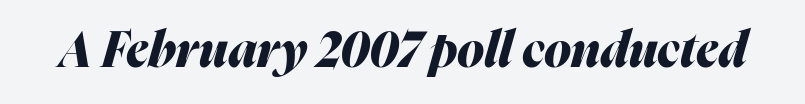
The image shows 49 px heavy type, italic (leaning right); set normal letter spacing, not underlined; medium stroke contrast and a medium x-height.
